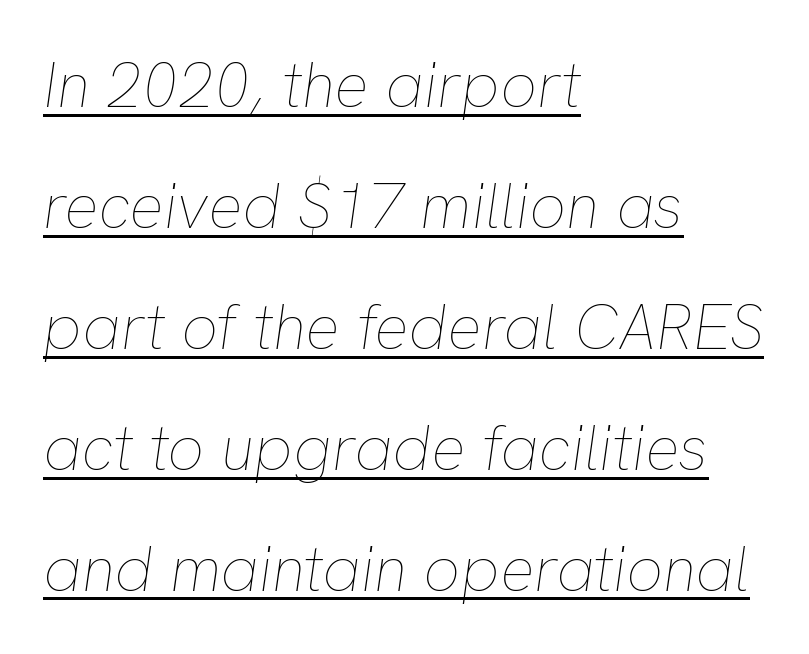
Honestly, the underline is the first thing you notice here. The paragraph shown leans on its left margin. On a weight scale, this lands at 450 or below. The passage shown is typed in a proportional face where columns would drift. Emphasis-style slanted type is in use.
